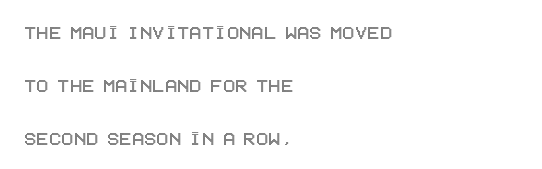
The line texture is even and compact thanks to regular tracking. Only glyphs here, with clear space below each row. A classic flush-left, rag-right setting is used for this passage. The rendering uses a large line-height, opening up the rows. Quick note: not italic, upright.
